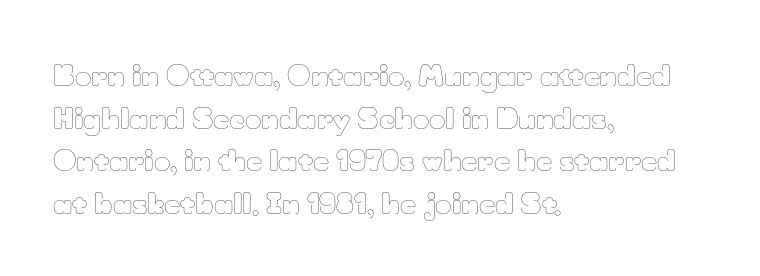
The image shows 28 px thin type, upright; set left-aligned, normal line spacing (1.52x), normal letter spacing, not underlined; low stroke contrast and a small x-height.
